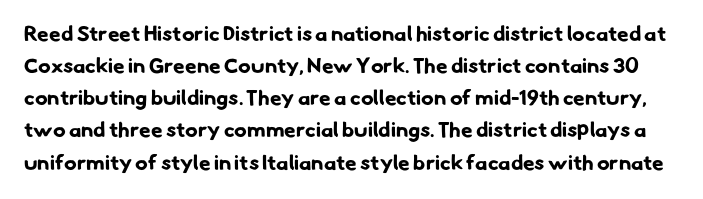
{"bold": "yes", "underline": "no", "line_spacing": "normal", "line_spacing_ratio": 1.53, "letter_spacing": "normal", "letter_spacing_em": 0.0, "glyph_px": 21}
